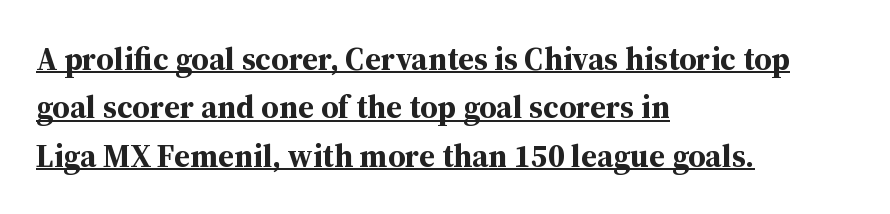
The image shows 32 px bold serif type, upright; set left-aligned, normal line spacing (1.51x), normal letter spacing, underlined; medium stroke contrast and a medium x-height.
